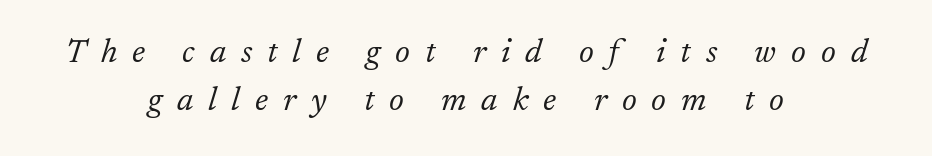
The image shows 33 px light serif type, italic (leaning right); set centered, normal line spacing (1.44x), unusually wide letter spacing (+0.45 em), not underlined; low stroke contrast and a medium x-height.
